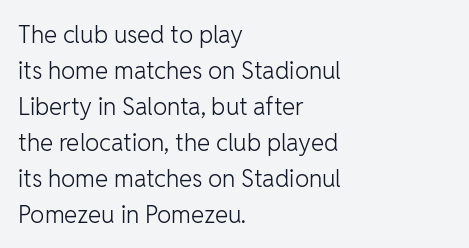
Q: Is the text bold? A: No.
Q: Is the text italic (slanted)? A: No, it is upright.
Q: Is the text underlined? A: No.
Q: How is the paragraph aligned? A: Left-aligned.
Q: Is the spacing between letters normal or unusually wide? A: Normal.
Q: Is the spacing between lines tight, normal or loose? A: Normal.
